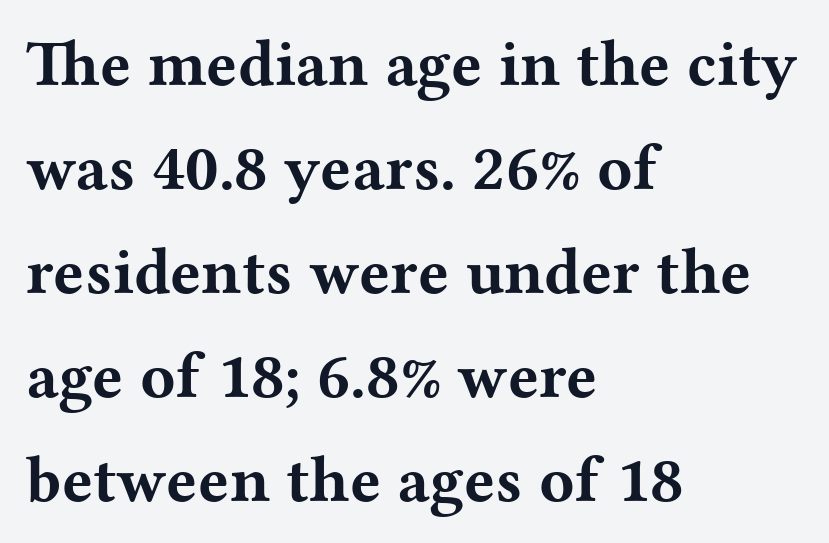
You could call the tracking neutral — neither tight nor loose. Leading matches the norm, producing a regular column. It's the straight-up-and-down kind of type. No word sits above an underline. Old-style or modern, the face here clearly has serifs. These words are printed bold, with thick strokes throughout.
